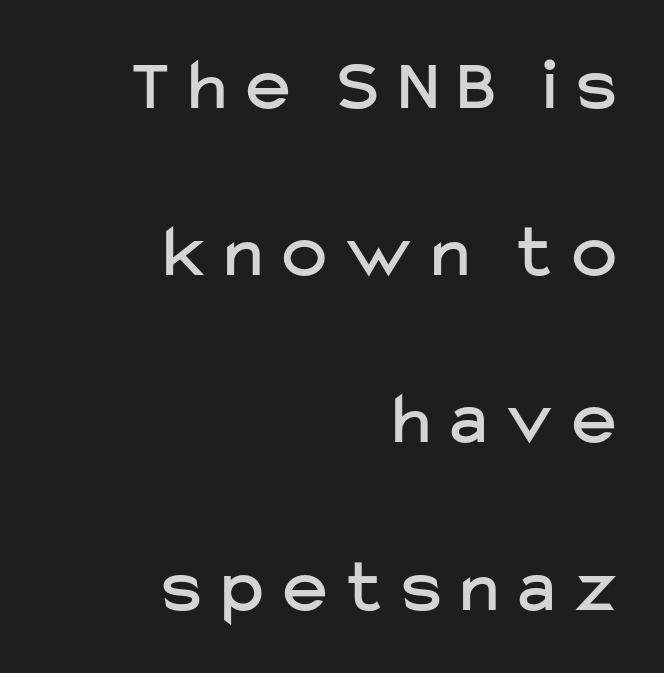
The image shows 75 px sans-serif type, upright; set right-aligned, loose line spacing (2.23x), unusually wide letter spacing (+0.27 em), not underlined; low stroke contrast and a medium x-height.
